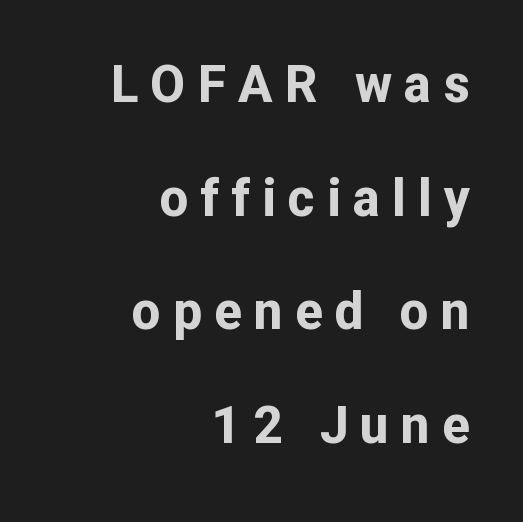
The image shows 51 px bold sans-serif type, upright; set right-aligned, loose line spacing (2.23x), unusually wide letter spacing (+0.24 em), not underlined; low stroke contrast and a medium x-height.
